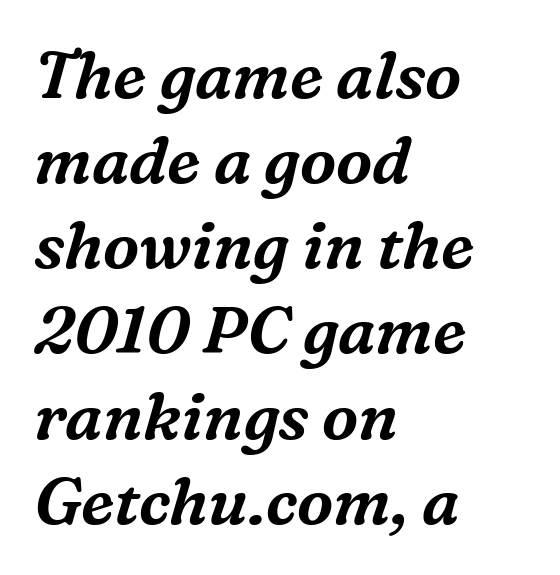
{"serif": "yes", "italic": "yes", "lean": "right", "slant_degrees": 16, "width": "normal", "stroke_contrast": "medium", "x_height": "medium", "monospaced": "no", "underline": "no", "align": "left", "line_spacing": "normal", "line_spacing_ratio": 1.31, "letter_spacing": "normal", "letter_spacing_em": 0.0, "glyph_px": 65}
